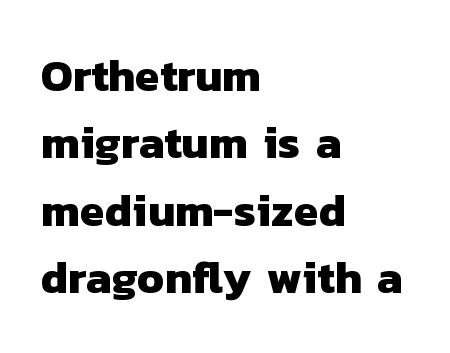
The image shows 45 px heavy sans-serif type; set left-aligned, normal line spacing (1.5x), normal letter spacing, not underlined; low stroke contrast and a medium x-height.
